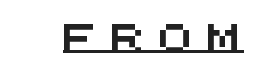
The typesetter has applied underlining to the passage shown. Loose tracking; the words dissolve into strings of separated letters. These lines are rendered in a fixed-pitch font. Nope, no serifs anywhere on these letters.
